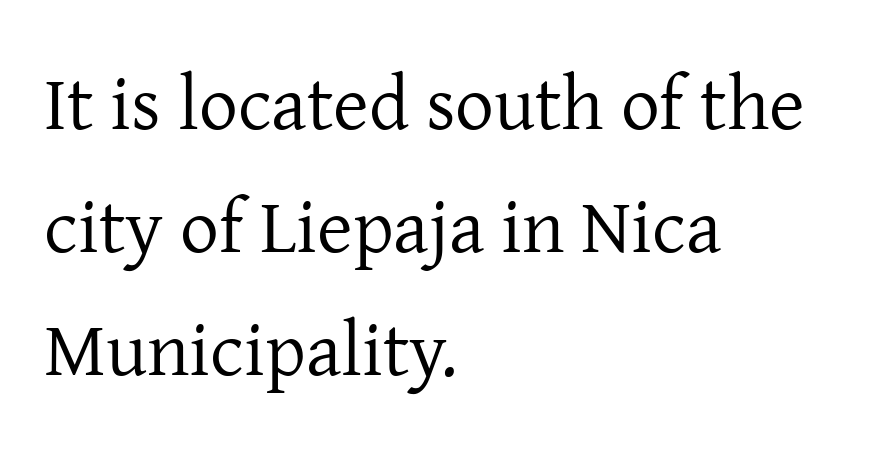
Q: Is the text bold? A: No.
Q: Is the text italic (slanted)? A: No, it is upright.
Q: Is the typeface a serif or a sans-serif typeface? A: Serif.
Q: Is the text underlined? A: No.
Q: How is the paragraph aligned? A: Left-aligned.
Q: Is the spacing between letters normal or unusually wide? A: Normal.
Q: Is the spacing between lines tight, normal or loose? A: Normal.
Q: Width (condensed, normal, or wide)? A: Normal.
Q: Stroke contrast? A: Low.
Q: x-height? A: Medium.
Q: Monospaced? A: No.
